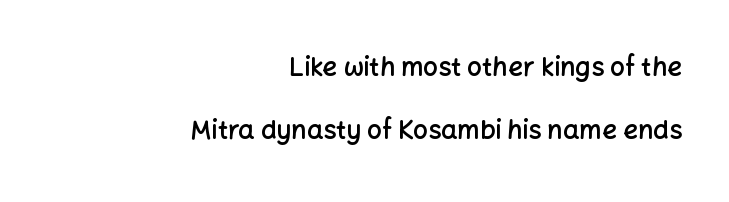
{"italic": "no", "bold": "semi", "underline": "no", "align": "right", "line_spacing": "loose", "line_spacing_ratio": 2.44, "letter_spacing": "normal", "letter_spacing_em": 0.0, "glyph_px": 26}
